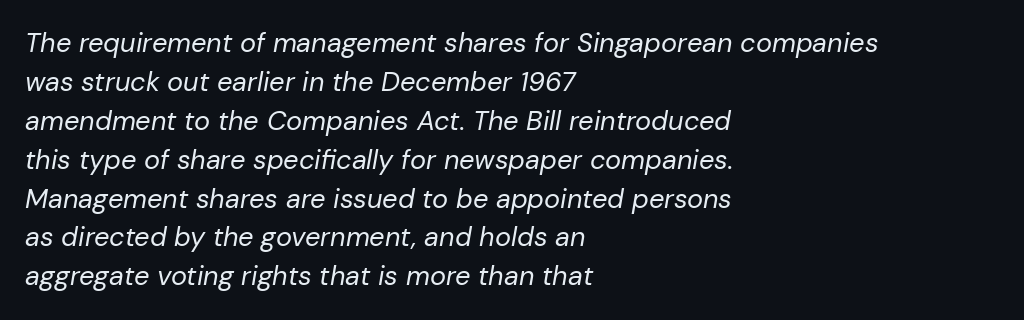
{"italic": "yes", "lean": "right", "slant_degrees": 10, "bold": "no", "underline": "no", "align": "left", "line_spacing": "normal", "line_spacing_ratio": 1.44, "letter_spacing": "normal", "letter_spacing_em": 0.0, "glyph_px": 27}
